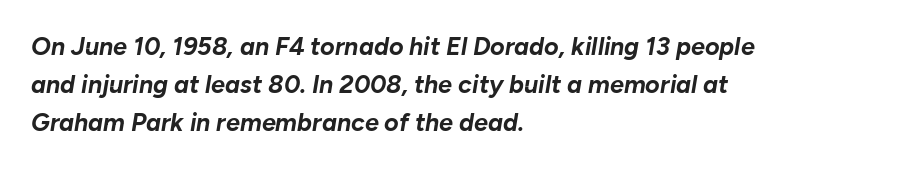
Q: Is the text bold? A: Yes.
Q: Is the text italic (slanted)? A: Yes, it leans right by about 10 degrees.
Q: Is the text underlined? A: No.
Q: How is the paragraph aligned? A: Left-aligned.
Q: Is the spacing between letters normal or unusually wide? A: Normal.
Q: Is the spacing between lines tight, normal or loose? A: Normal.
